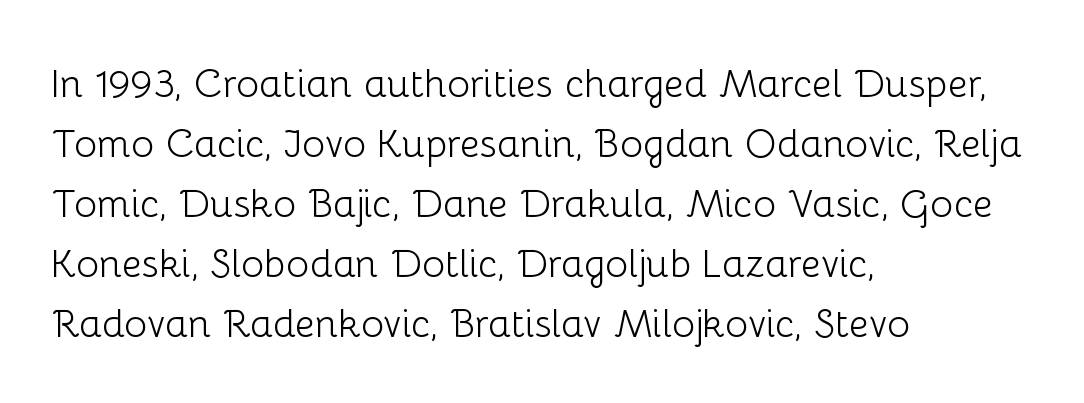
Q: Is the text bold? A: No.
Q: Is the text italic (slanted)? A: No, it is upright.
Q: Is the typeface a serif or a sans-serif typeface? A: Sans-serif.
Q: Is the text underlined? A: No.
Q: How is the paragraph aligned? A: Left-aligned.
Q: Is the spacing between letters normal or unusually wide? A: Normal.
Q: Is the spacing between lines tight, normal or loose? A: Normal.
Q: Width (condensed, normal, or wide)? A: Normal.
Q: Stroke contrast? A: Low.
Q: x-height? A: Medium.
Q: Monospaced? A: No.
